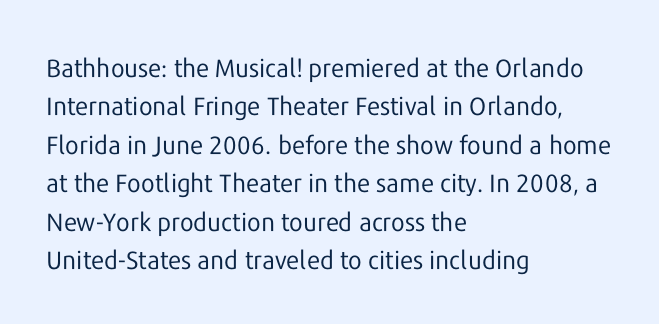
Q: Is the text bold? A: No.
Q: Is the text italic (slanted)? A: No, it is upright.
Q: Is the text underlined? A: No.
Q: How is the paragraph aligned? A: Left-aligned.
Q: Is the spacing between letters normal or unusually wide? A: Normal.
Q: Is the spacing between lines tight, normal or loose? A: Normal.
